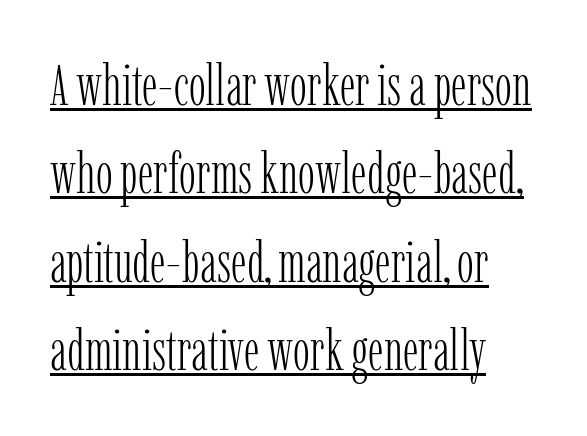
{"serif": "yes", "italic": "no", "bold": "no", "weight": "light", "width": "condensed", "stroke_contrast": "low", "x_height": "medium", "monospaced": "no", "underline": "yes", "align": "left", "line_spacing": "normal", "line_spacing_ratio": 1.55, "letter_spacing": "normal", "letter_spacing_em": 0.0, "glyph_px": 57}
